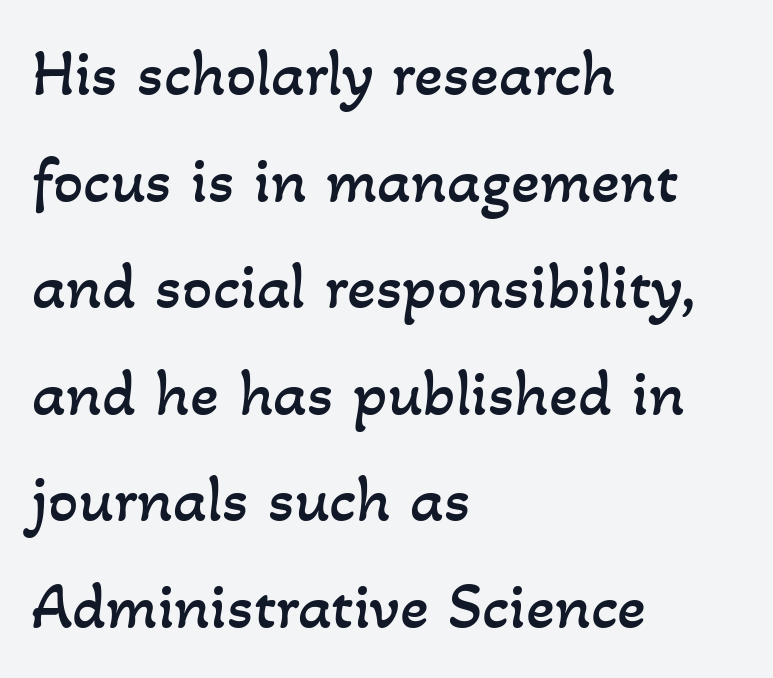
Q: Is the text bold? A: No.
Q: Is the text underlined? A: No.
Q: How is the paragraph aligned? A: Left-aligned.
Q: Is the spacing between letters normal or unusually wide? A: Normal.
Q: Is the spacing between lines tight, normal or loose? A: Normal.
Q: Width (condensed, normal, or wide)? A: Normal.
Q: Stroke contrast? A: Low.
Q: x-height? A: Small.
Q: Monospaced? A: No.
